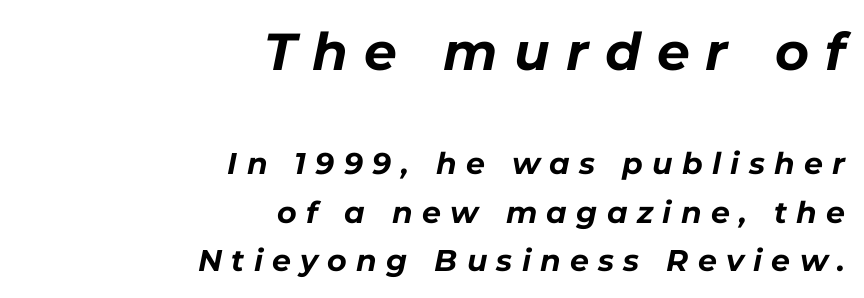
{"italic": "yes", "lean": "right", "slant_degrees": 11, "bold": "yes", "weight": "bold", "width": "normal", "stroke_contrast": "low", "x_height": "medium", "monospaced": "no", "underline": "no", "align": "right", "line_spacing": "normal", "line_spacing_ratio": 1.61, "letter_spacing": "wide", "letter_spacing_em": 0.31, "larger_block": "first", "size_ratio": 1.73, "glyph_px": 52}
